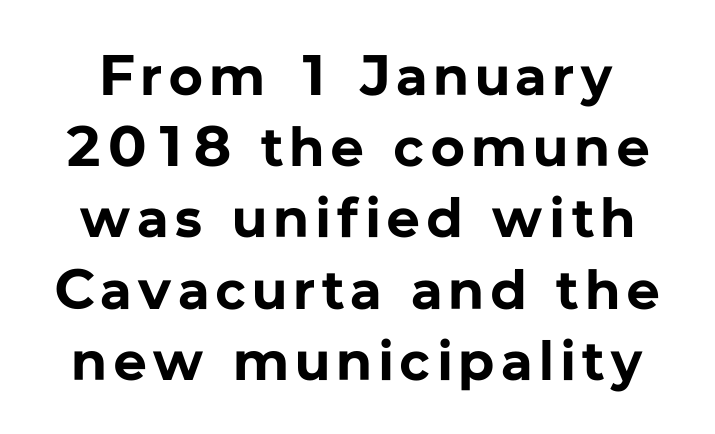
The image shows 57 px bold sans-serif type, upright; set normal line spacing (1.25x), not underlined; low stroke contrast and a medium x-height.
